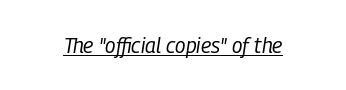
Inter-character spacing is left at the font's built-in metrics. Rendered with sloped, italic letterforms. Vertical stems look standard width or narrower in stroke. You can see a thin bar hugging the bottom of the glyphs.
